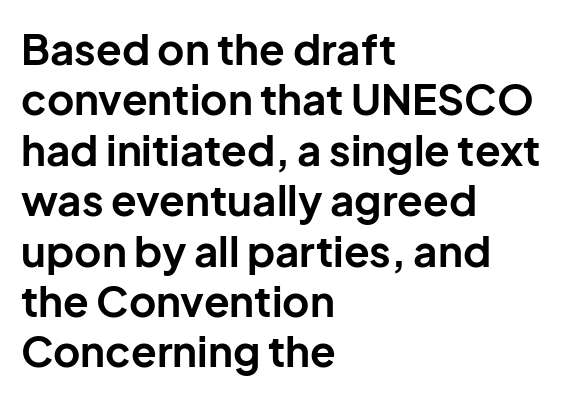
Do the letters lean? They stand straight. Which margin do the lines hug? The left one — the right edge is uneven. The glyphs in this specimen are sans serif. This sample has the flowing, uneven cadence of proportional lettering.
